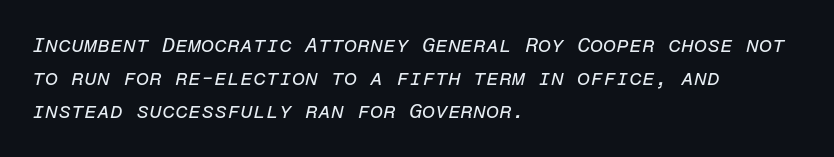
{"italic": "yes", "lean": "right", "slant_degrees": 12, "bold": "no", "underline": "no", "align": "left", "line_spacing": "normal", "line_spacing_ratio": 1.58, "letter_spacing": "normal", "letter_spacing_em": 0.0, "glyph_px": 21}
